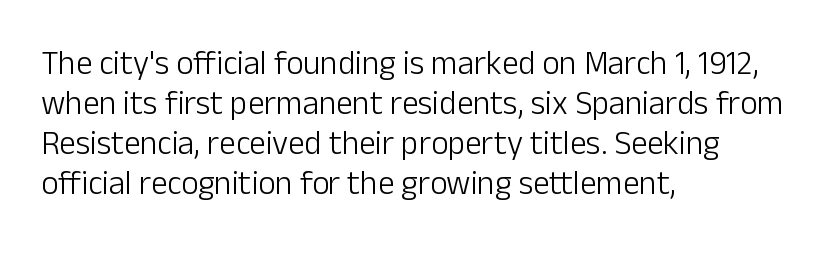
Q: Is the text bold? A: No.
Q: Is the text italic (slanted)? A: No, it is upright.
Q: Is the typeface a serif or a sans-serif typeface? A: Sans-serif.
Q: Is the text underlined? A: No.
Q: How is the paragraph aligned? A: Left-aligned.
Q: Is the spacing between letters normal or unusually wide? A: Normal.
Q: Width (condensed, normal, or wide)? A: Normal.
Q: Stroke contrast? A: Low.
Q: x-height? A: Medium.
Q: Monospaced? A: No.
